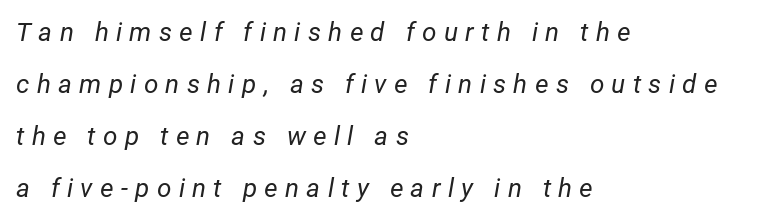
Q: Is the text bold? A: No.
Q: Is the text italic (slanted)? A: Yes, it leans right by about 12 degrees.
Q: Is the text underlined? A: No.
Q: How is the paragraph aligned? A: Left-aligned.
Q: Is the spacing between letters normal or unusually wide? A: Unusually wide.
Q: Is the spacing between lines tight, normal or loose? A: Loose.
